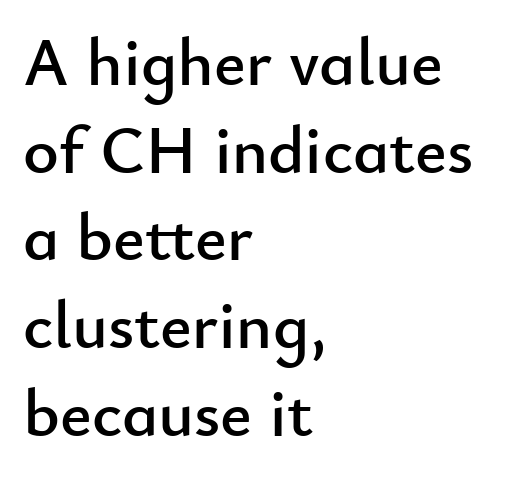
Q: Is the text italic (slanted)? A: No, it is upright.
Q: Is the typeface a serif or a sans-serif typeface? A: Sans-serif.
Q: Is the text underlined? A: No.
Q: How is the paragraph aligned? A: Left-aligned.
Q: Is the spacing between letters normal or unusually wide? A: Normal.
Q: Is the spacing between lines tight, normal or loose? A: Normal.
Q: Width (condensed, normal, or wide)? A: Normal.
Q: Stroke contrast? A: Low.
Q: x-height? A: Small.
Q: Monospaced? A: No.
